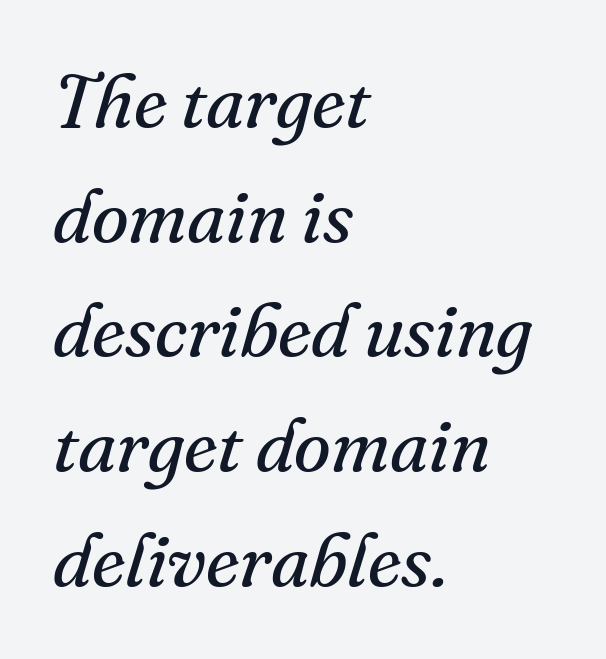
{"serif": "yes", "italic": "yes", "lean": "right", "slant_degrees": 16, "bold": "no", "weight": "regular", "width": "normal", "stroke_contrast": "medium", "x_height": "small", "monospaced": "no", "underline": "no", "align": "left", "line_spacing": "normal", "line_spacing_ratio": 1.53, "letter_spacing": "normal", "letter_spacing_em": 0.0, "glyph_px": 75}
